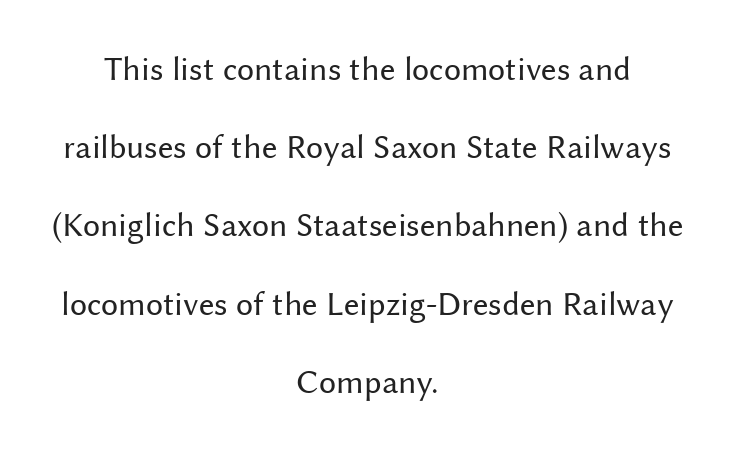
{"serif": "no", "italic": "no", "bold": "no", "weight": "regular", "width": "normal", "stroke_contrast": "medium", "x_height": "medium", "monospaced": "no", "underline": "no", "align": "center", "line_spacing": "loose", "line_spacing_ratio": 2.3, "letter_spacing": "normal", "letter_spacing_em": 0.0, "glyph_px": 34}
